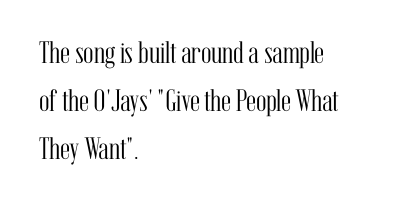
{"serif": "yes", "italic": "no", "bold": "no", "weight": "light", "width": "condensed", "stroke_contrast": "medium", "x_height": "medium", "monospaced": "no", "underline": "no", "align": "left", "line_spacing": "normal", "line_spacing_ratio": 1.55, "letter_spacing": "normal", "letter_spacing_em": 0.0, "glyph_px": 31}
